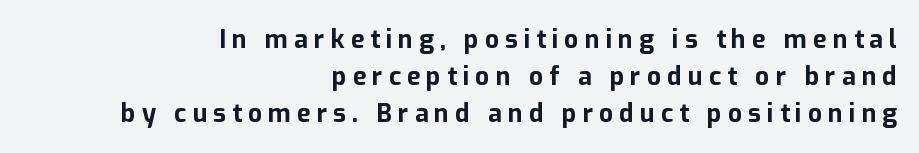
The image shows 25 px bold type, upright; set right-aligned, normal line spacing (1.48x), unusually wide letter spacing (+0.24 em), not underlined.
